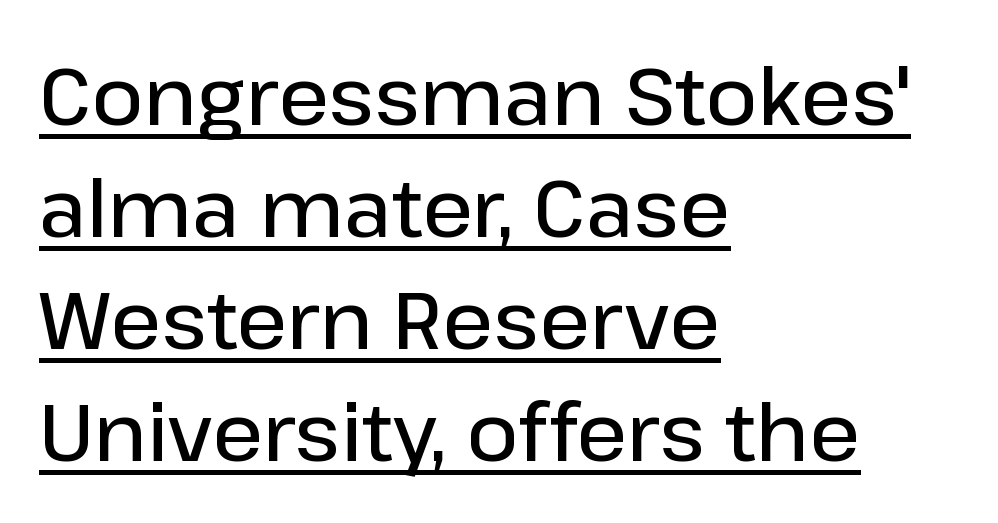
Q: Is the text bold? A: Semi-bold.
Q: Is the text italic (slanted)? A: No, it is upright.
Q: Is the typeface a serif or a sans-serif typeface? A: Sans-serif.
Q: Is the text underlined? A: Yes.
Q: How is the paragraph aligned? A: Left-aligned.
Q: Is the spacing between letters normal or unusually wide? A: Normal.
Q: Is the spacing between lines tight, normal or loose? A: Normal.
Q: Width (condensed, normal, or wide)? A: Normal.
Q: Stroke contrast? A: Low.
Q: x-height? A: Medium.
Q: Monospaced? A: No.
